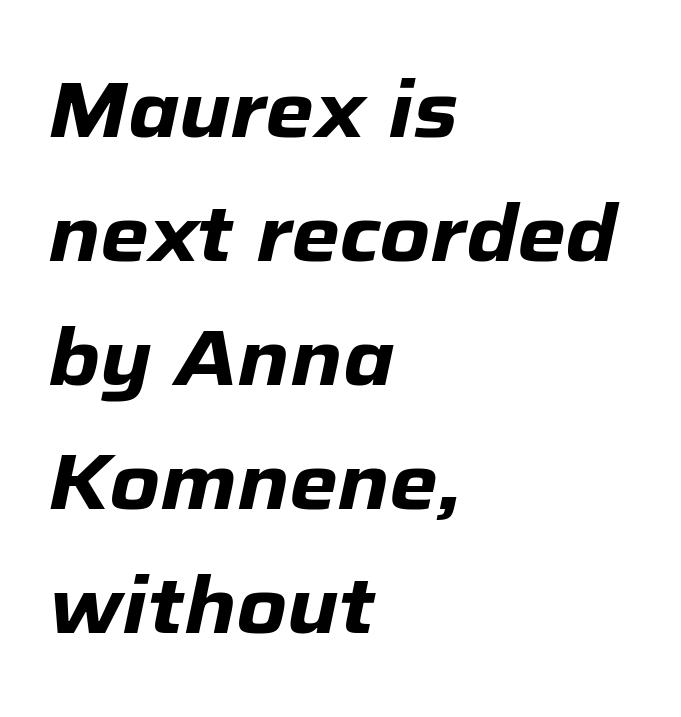
Q: Is the text bold? A: Yes.
Q: Is the text italic (slanted)? A: Yes, it leans right by about 12 degrees.
Q: Is the text underlined? A: No.
Q: How is the paragraph aligned? A: Left-aligned.
Q: Is the spacing between letters normal or unusually wide? A: Normal.
Q: Is the spacing between lines tight, normal or loose? A: Normal.
Q: Width (condensed, normal, or wide)? A: Normal.
Q: Stroke contrast? A: Low.
Q: x-height? A: Medium.
Q: Monospaced? A: No.
